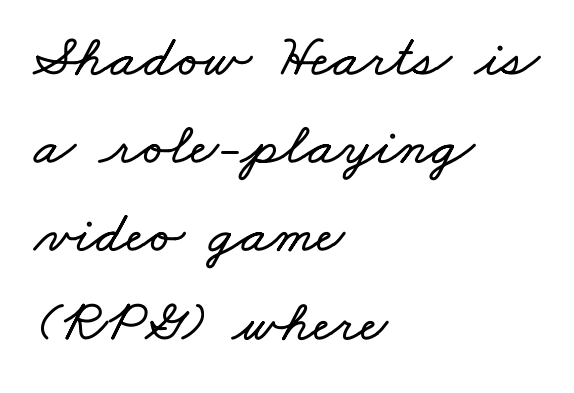
The type is set solid horizontally, with unmodified tracking. Is there much room between lines? A standard amount, neither cramped nor airy. Clear beneath every line of the passage. Does the copy run flush right? No — it runs flush left. Is this a fixed-width face? No — the glyphs have proportional, varying widths.
